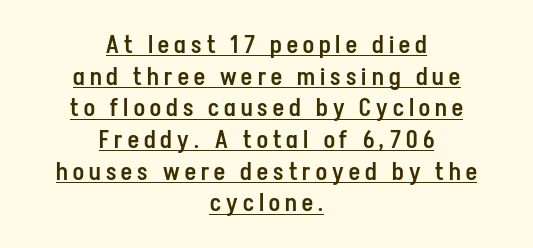
These lines have a slow, spaced-out rhythm from letter to letter. The letters stand upright; this is a roman face. The vertical gap from one line to the next is medium. Does the weight exceed regular? Yes, but only to semibold.
